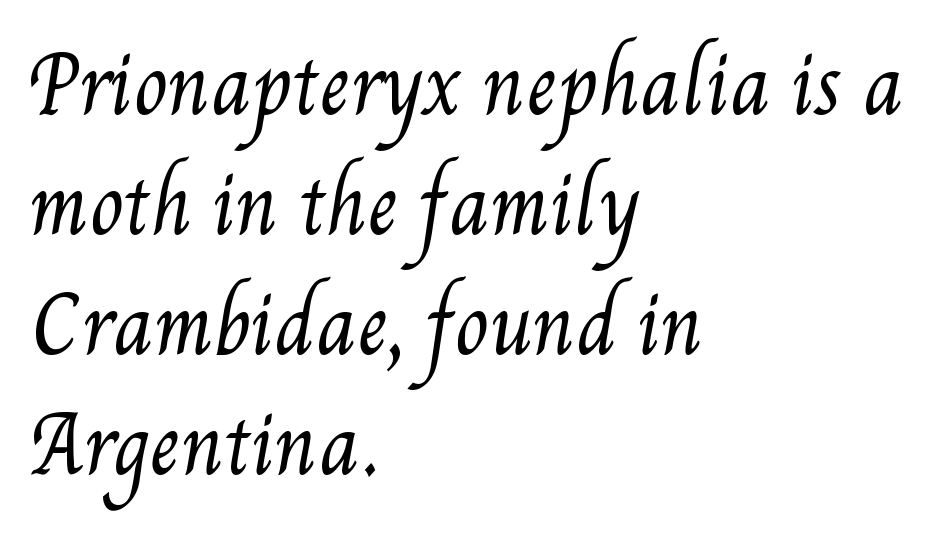
The image shows 77 px regular-weight, condensed type; set left-aligned, normal line spacing (1.56x), normal letter spacing, not underlined; medium stroke contrast and a small x-height.
